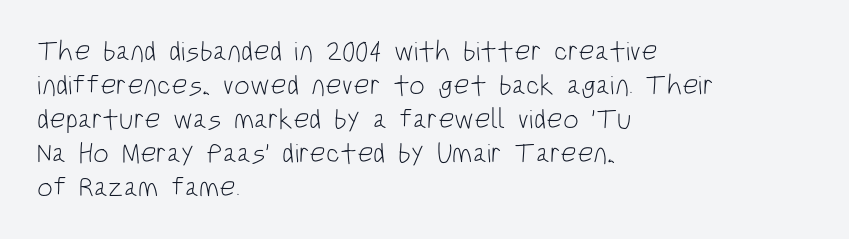
The image shows 28 px light, condensed sans-serif type, upright; set left-aligned, line spacing 1.21x, normal letter spacing, not underlined; low stroke contrast and a large x-height.
